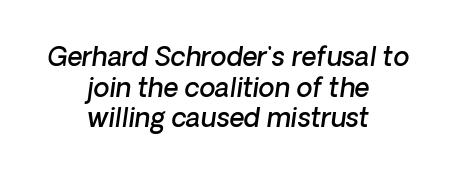
The string is rendered with underlining switched off. The letterforms sit shoulder to shoulder at normal distance. Both edges are ragged and mirror each other, which tells us the setting is centered. The passage shown leans; its letterforms are oblique. Notice the strokes are somewhat thickened but not fully heavy: this is a semibold.
